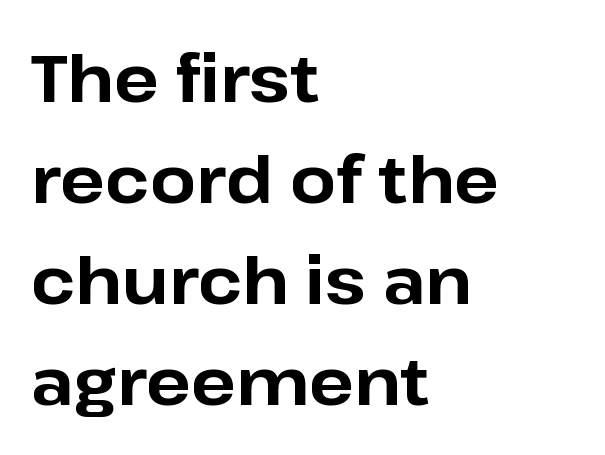
Q: Is the text bold? A: Yes.
Q: Is the text italic (slanted)? A: No, it is upright.
Q: Is the typeface a serif or a sans-serif typeface? A: Sans-serif.
Q: Is the text underlined? A: No.
Q: How is the paragraph aligned? A: Left-aligned.
Q: Is the spacing between letters normal or unusually wide? A: Normal.
Q: Is the spacing between lines tight, normal or loose? A: Normal.
Q: Width (condensed, normal, or wide)? A: Normal.
Q: Stroke contrast? A: Low.
Q: x-height? A: Medium.
Q: Monospaced? A: No.
